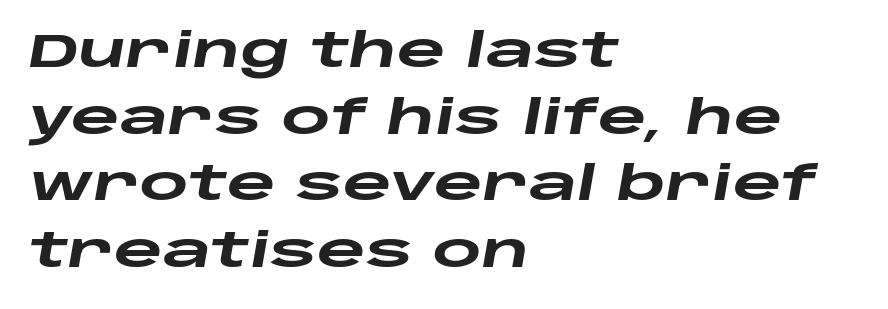
The image shows 47 px heavy, wide type, italic (leaning right); set left-aligned, normal line spacing (1.42x), normal letter spacing, not underlined; low stroke contrast and a large x-height.
